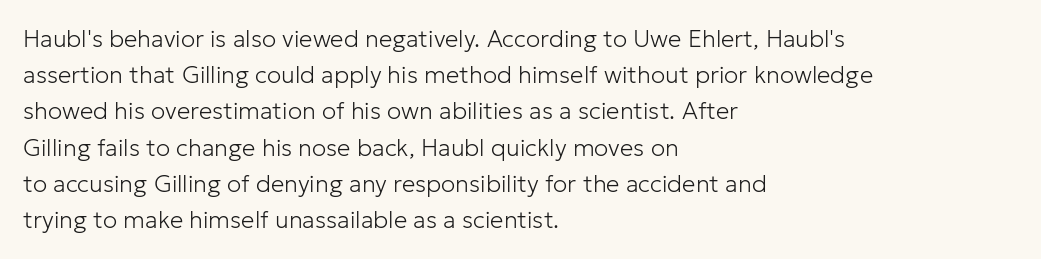
Q: Is the text bold? A: No.
Q: Is the text italic (slanted)? A: No, it is upright.
Q: Is the text underlined? A: No.
Q: How is the paragraph aligned? A: Left-aligned.
Q: Is the spacing between letters normal or unusually wide? A: Normal.
Q: Is the spacing between lines tight, normal or loose? A: Normal.
